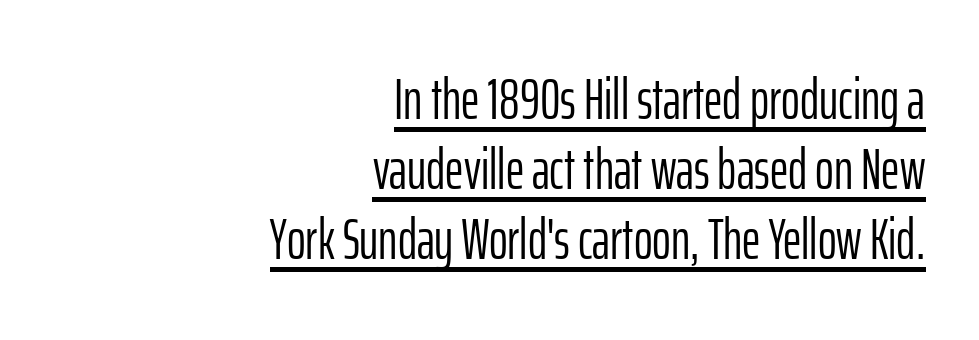
Character widths vary here, with narrow letters taking less room than wide ones. Short note: letters normally spaced. In terms of letterform style, serifs are entirely absent. A typographer would call this underscored text. A student would call this right alignment; a typographer would say flush right, rag left. Weight: in the light-to-regular range.
